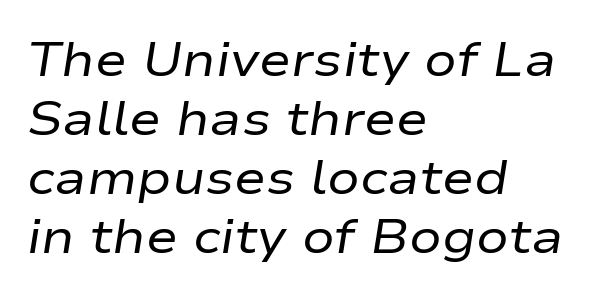
A bare baseline throughout the passage. The weight would be labelled regular, book, light, or lighter still. A typesetter would call this proportional, since set widths differ per character. Spacing between characters is what you'd get straight out of the box. Alignment: flush left.
